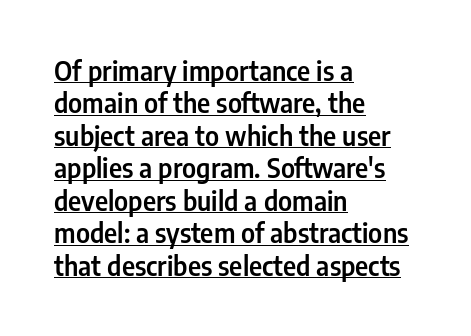
Has an underline been added? It has. Tracking value appears to be zero — textbook default spacing. Quick note: interline space is typical. The lines in this sample share a left origin and differ only in where they stop.
